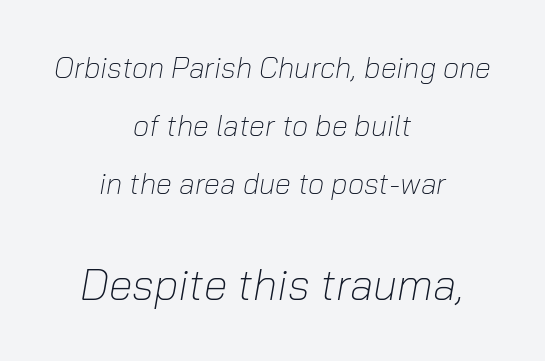
Q: Is the text bold? A: No.
Q: Is the text italic (slanted)? A: Yes, it leans right by about 10 degrees.
Q: Is the text underlined? A: No.
Q: How is the paragraph aligned? A: Centered.
Q: Is the spacing between letters normal or unusually wide? A: Normal.
Q: Is the spacing between lines tight, normal or loose? A: Loose.
Q: Which block of text is set in a larger size, the first (top) or the second (bottom)? A: The second (bottom) one.
Q: Width (condensed, normal, or wide)? A: Normal.
Q: Stroke contrast? A: Low.
Q: x-height? A: Medium.
Q: Monospaced? A: No.
